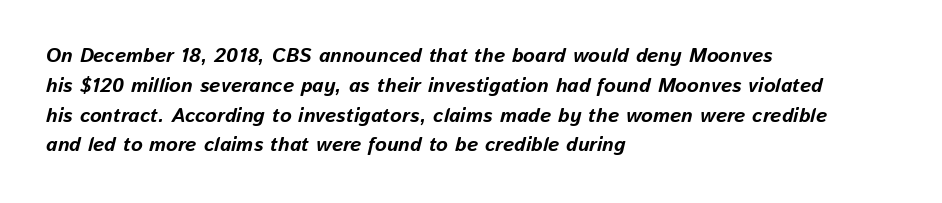
The whole block is typeset with a tilt. The passage shown stacks its lines at a standard gap. How are the letters spaced? Ordinarily, with no added tracking. This rendering features lettering with no underline.
